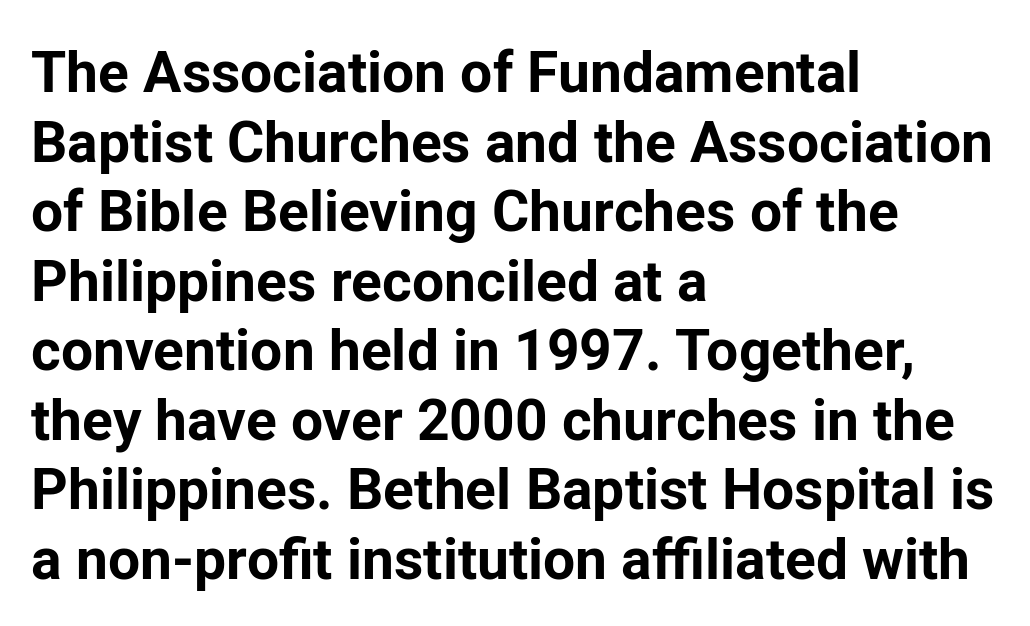
{"serif": "no", "italic": "no", "bold": "yes", "weight": "bold", "width": "normal", "stroke_contrast": "low", "x_height": "medium", "monospaced": "no", "underline": "no", "align": "left", "line_spacing_ratio": 1.22, "letter_spacing": "normal", "letter_spacing_em": 0.0, "glyph_px": 57}
